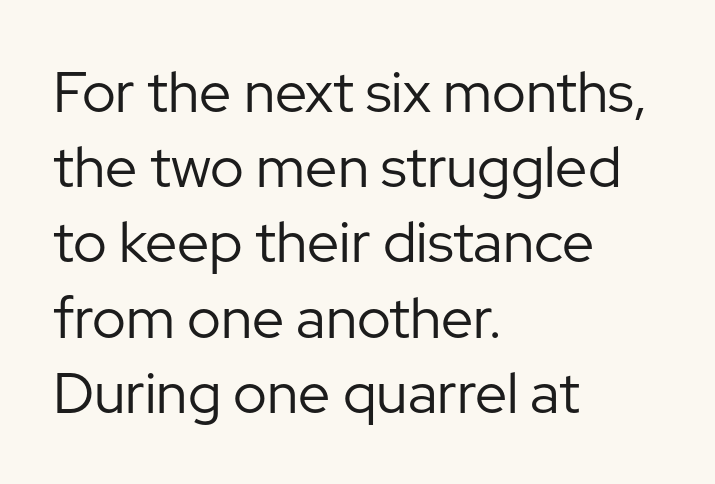
The image shows 57 px regular-weight sans-serif type, upright; set left-aligned, normal line spacing (1.32x), normal letter spacing, not underlined; low stroke contrast and a medium x-height.
